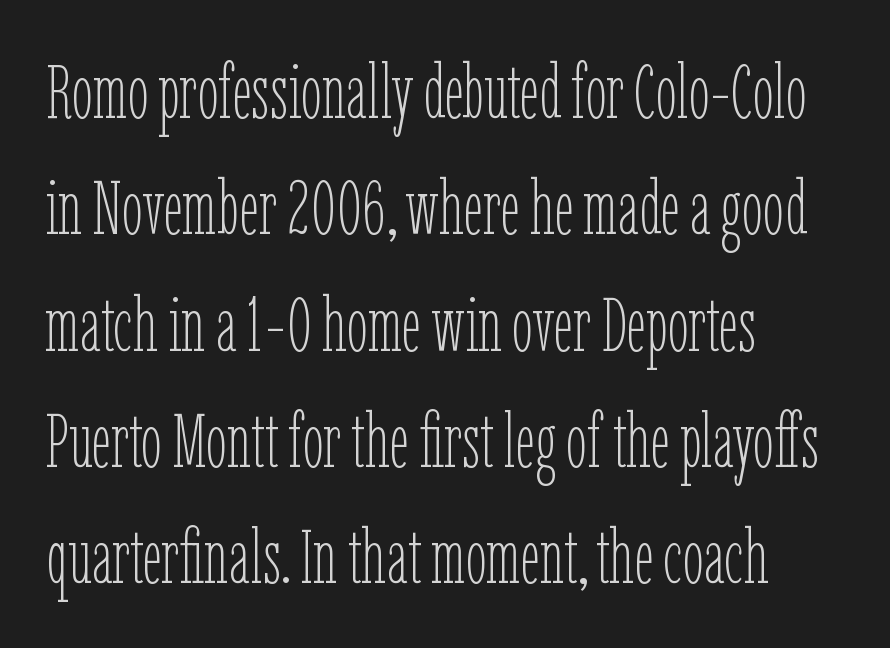
These lines are rendered in a variable-pitch font. Do the letters lean? They stand straight. Stems and bowls with no extra thickness — not bold. In terms of leading, this rendering sits right in the middle. There is no visible air inserted between adjacent glyphs.
